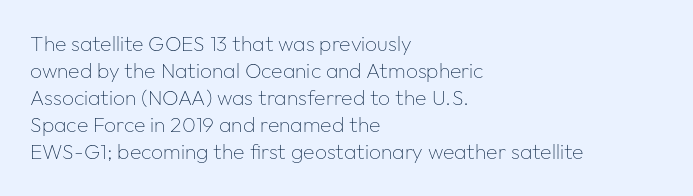
The passage shown is not underscored anywhere. Summary of vertical rhythm: regular, with standard interline spacing. The rag falls on the right side of this text block. Notice how the stems are strictly vertical — no italics here. Vertical stems look standard width or narrower in stroke.
